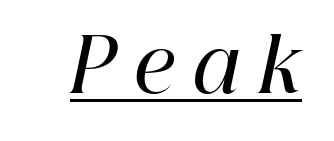
Students, observe the line beneath the letters — that is underlining. This is oblique type, the kind used for emphasis or titles. The passage shown is semibold, sitting just below true bold. Spacing between characters has been opened up far beyond the box default. Font category for this specimen: serif. Character widths vary here, with narrow letters taking less room than wide ones.
